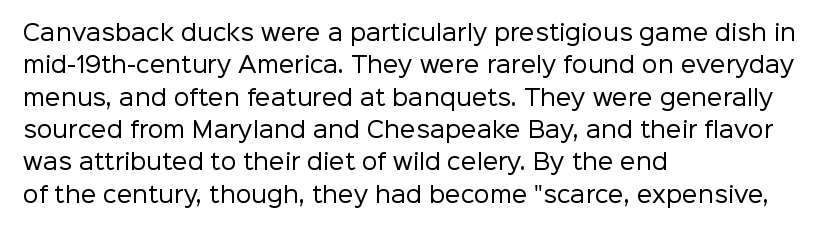
Q: Is the text bold? A: No.
Q: Is the text italic (slanted)? A: No, it is upright.
Q: Is the text underlined? A: No.
Q: How is the paragraph aligned? A: Left-aligned.
Q: Is the spacing between letters normal or unusually wide? A: Normal.
Q: Is the spacing between lines tight, normal or loose? A: Normal.
